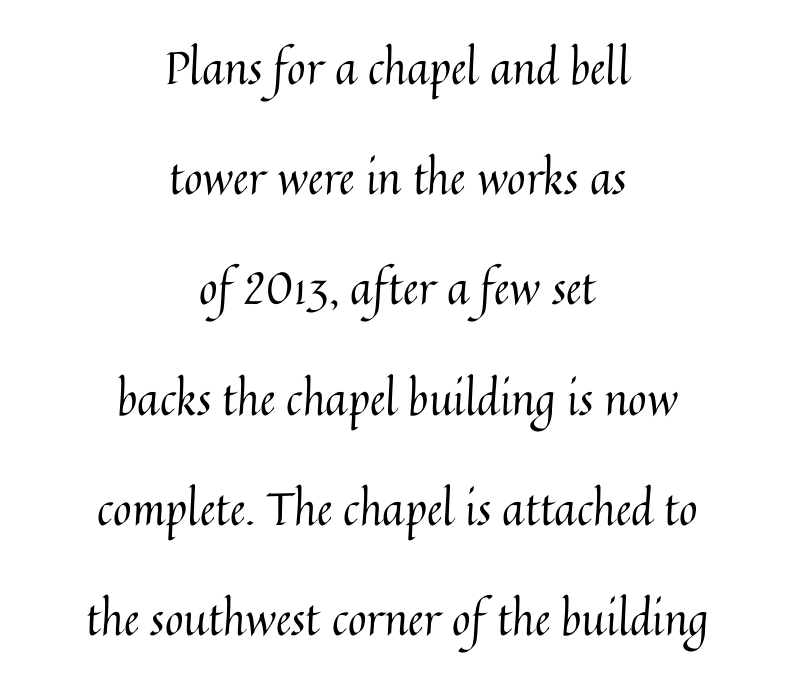
Honestly, the rows look like they've been pulled way apart. Centered paragraph, ragged on both sides. Here the designer chose a conventional face with non-uniform glyph widths. No word sits above an underline.
